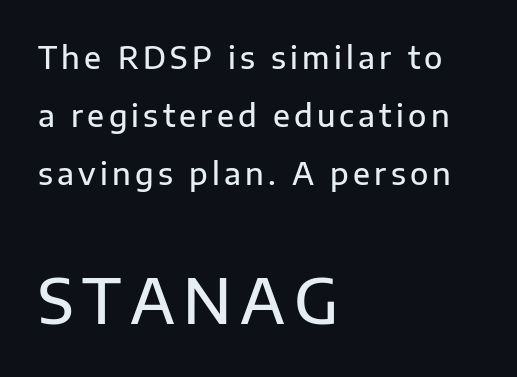
{"serif": "no", "italic": "no", "bold": "semi", "weight": "semibold", "width": "normal", "stroke_contrast": "low", "x_height": "medium", "monospaced": "no", "underline": "no", "align": "left", "line_spacing": "loose", "line_spacing_ratio": 1.94, "larger_block": "second", "size_ratio": 2.03, "glyph_px": 61}
